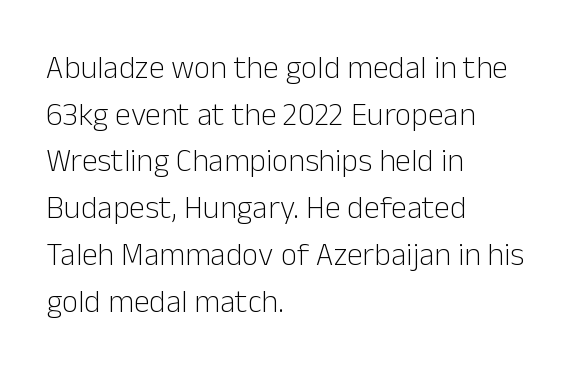
The image shows 32 px light sans-serif type, upright; set left-aligned, normal line spacing (1.46x), normal letter spacing, not underlined; low stroke contrast and a medium x-height.
